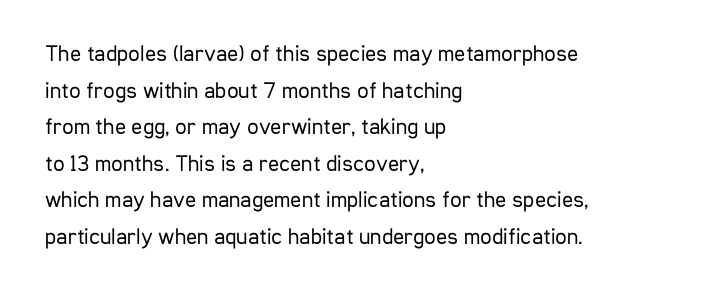
The image shows 23 px text type, upright; set left-aligned, normal line spacing (1.59x), normal letter spacing, not underlined.
